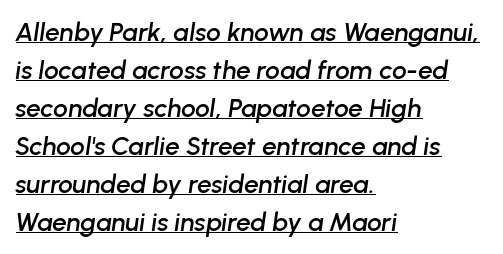
The image shows 26 px text type, italic (leaning right); set left-aligned, normal line spacing (1.46x), normal letter spacing, underlined.
